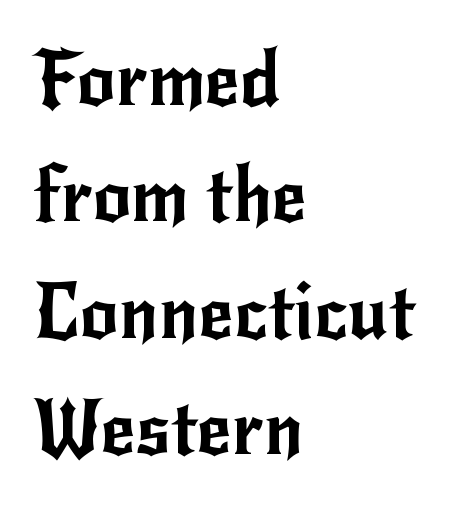
The image shows 76 px sans-serif type, upright; set left-aligned, normal line spacing (1.53x), normal letter spacing, not underlined; low stroke contrast and a small x-height.
